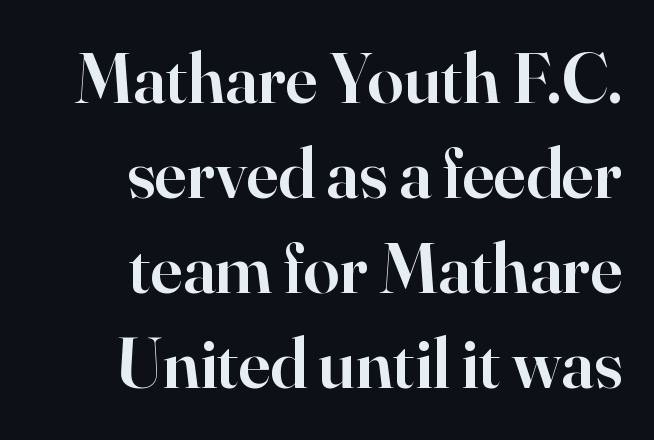
If you drew a ruler down the right edge, every line would touch it. To sum up the face: it has serifs. The passage shown is not underscored anywhere. A roman cut, with each character standing at attention.
